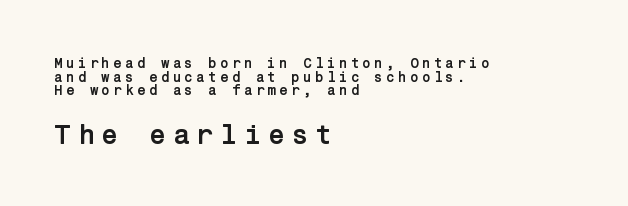
Typographic density is high because the face is bold. These lines are composed in type without serifs. The specimen omits any rule beneath the text block's lines. Nope, not italic — everything's standing straight. In CSS terms this would be text-align: left. Character size in the trailing block exceeds that of the leading block.
